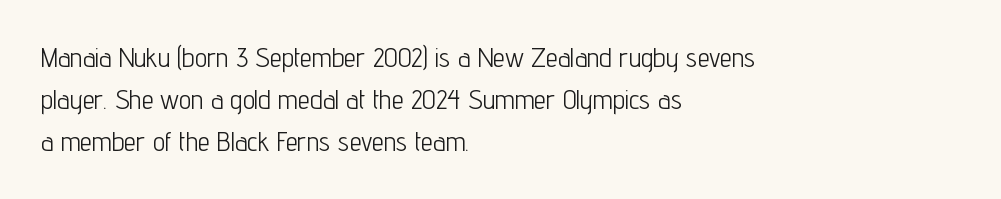
{"italic": "no", "bold": "no", "underline": "no", "align": "left", "line_spacing": "normal", "line_spacing_ratio": 1.55, "letter_spacing": "normal", "letter_spacing_em": 0.0, "glyph_px": 27}
